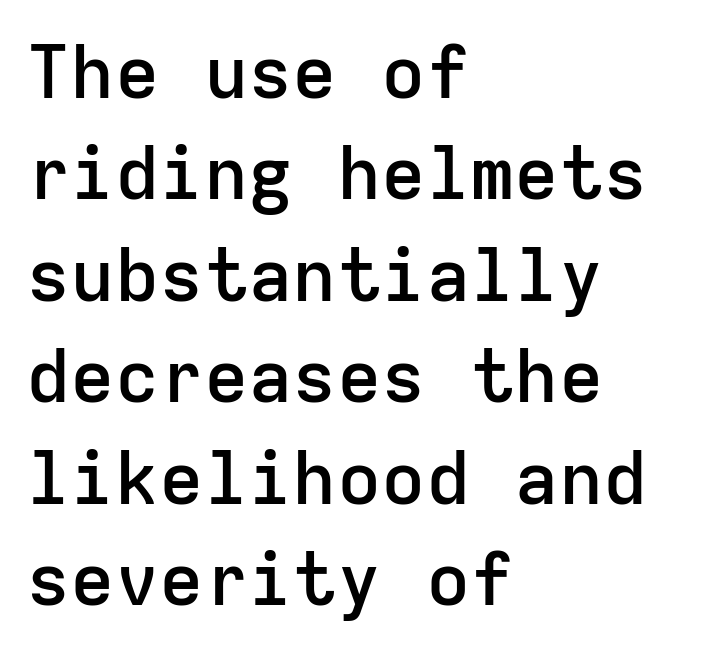
{"serif": "no", "italic": "no", "bold": "semi", "weight": "semibold", "width": "normal", "stroke_contrast": "low", "x_height": "medium", "monospaced": "yes", "underline": "no", "align": "left", "line_spacing": "normal", "line_spacing_ratio": 1.37, "letter_spacing": "normal", "letter_spacing_em": 0.0, "glyph_px": 74}
